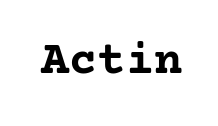
{"serif": "yes", "italic": "no", "bold": "yes", "weight": "semibold", "width": "normal", "stroke_contrast": "low", "x_height": "medium", "underline": "no", "letter_spacing": "normal", "letter_spacing_em": 0.0, "glyph_px": 47}
